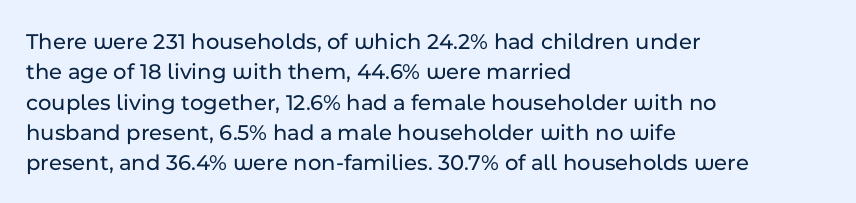
{"italic": "no", "underline": "no", "align": "left", "line_spacing": "normal", "line_spacing_ratio": 1.32, "letter_spacing": "normal", "letter_spacing_em": 0.0, "glyph_px": 23}
